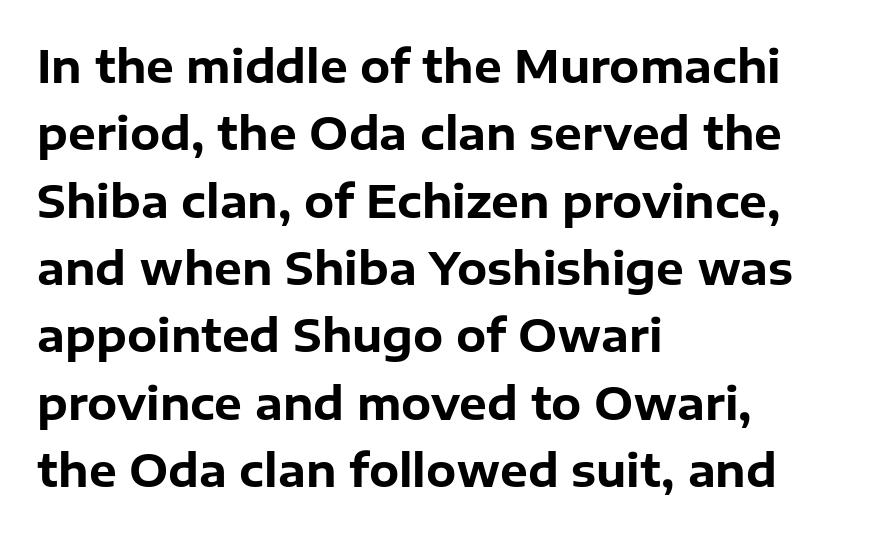
The image shows 44 px bold sans-serif type, upright; set left-aligned, normal line spacing (1.53x), normal letter spacing, not underlined; low stroke contrast and a medium x-height.
